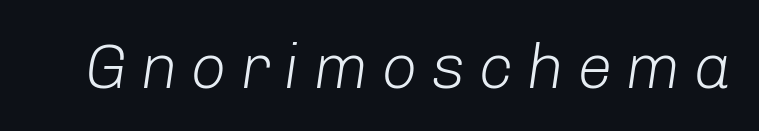
The image shows 64 px light type, italic (leaning right); set unusually wide letter spacing (+0.2 em), not underlined; low stroke contrast and a medium x-height.
